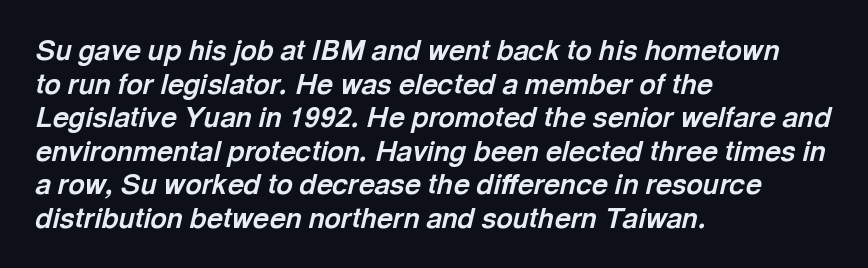
Tracking here is standard; glyphs follow each other at the usual distance. The lettering tilts uniformly, giving the passage an italic look. Line beginnings align vertically; line endings do not. Varying glyph widths throughout — classic text-font behaviour. These words are printed bold, with thick strokes throughout. Beneath every word, the page is bare.
